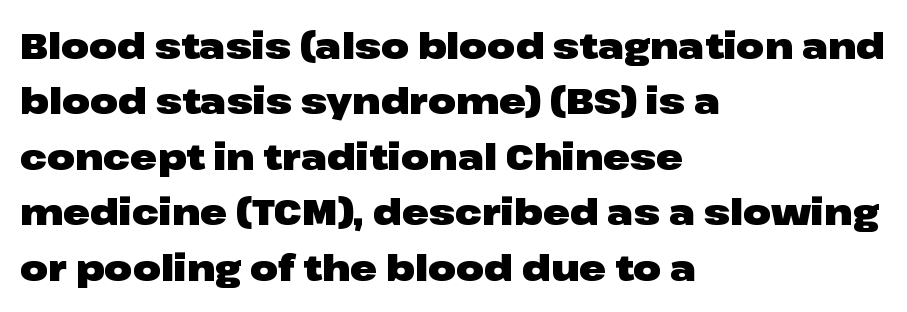
Q: Is the text bold? A: Yes.
Q: Is the text italic (slanted)? A: No, it is upright.
Q: Is the typeface a serif or a sans-serif typeface? A: Sans-serif.
Q: Is the text underlined? A: No.
Q: How is the paragraph aligned? A: Left-aligned.
Q: Is the spacing between letters normal or unusually wide? A: Normal.
Q: Is the spacing between lines tight, normal or loose? A: Normal.
Q: Width (condensed, normal, or wide)? A: Wide.
Q: Stroke contrast? A: Low.
Q: x-height? A: Medium.
Q: Monospaced? A: No.
